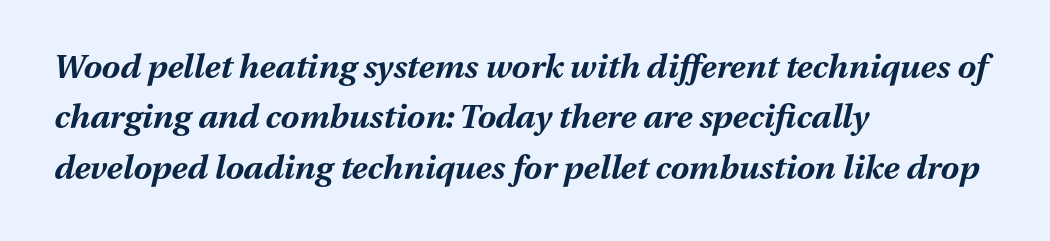
{"italic": "yes", "lean": "right", "slant_degrees": 13, "bold": "yes", "weight": "bold", "width": "normal", "stroke_contrast": "medium", "x_height": "medium", "monospaced": "no", "underline": "no", "align": "left", "line_spacing": "normal", "line_spacing_ratio": 1.53, "letter_spacing": "normal", "letter_spacing_em": 0.0, "glyph_px": 33}
